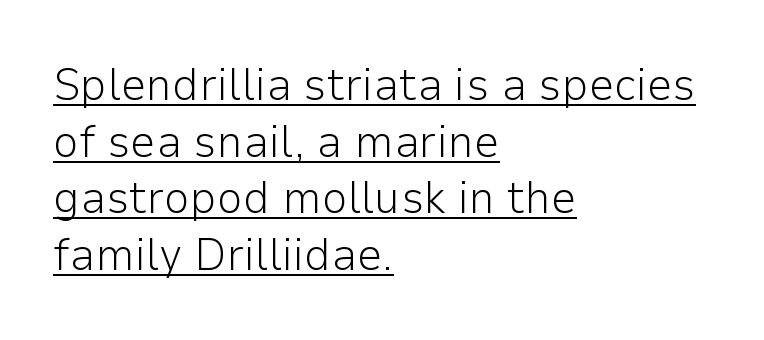
The typography opts for an upright posture over an oblique one. The letters look calm and open, with moderate or lighter stems. A typesetter would call this proportional, since set widths differ per character. How are the letters spaced? Ordinarily, with no added tracking. Type style note: lacks serifs. Notice how a bar underscores the lettering throughout.
